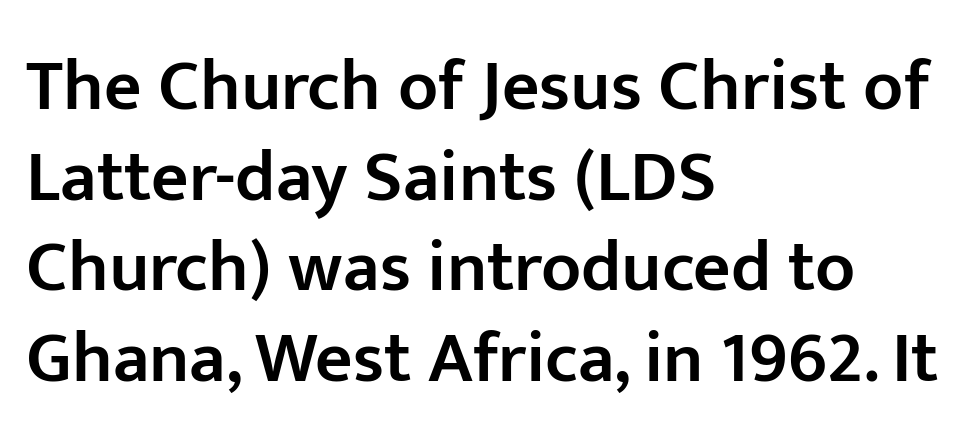
Q: Is the text bold? A: Semi-bold.
Q: Is the text italic (slanted)? A: No, it is upright.
Q: Is the typeface a serif or a sans-serif typeface? A: Sans-serif.
Q: Is the text underlined? A: No.
Q: How is the paragraph aligned? A: Left-aligned.
Q: Is the spacing between letters normal or unusually wide? A: Normal.
Q: Width (condensed, normal, or wide)? A: Normal.
Q: Stroke contrast? A: Low.
Q: x-height? A: Medium.
Q: Monospaced? A: No.
